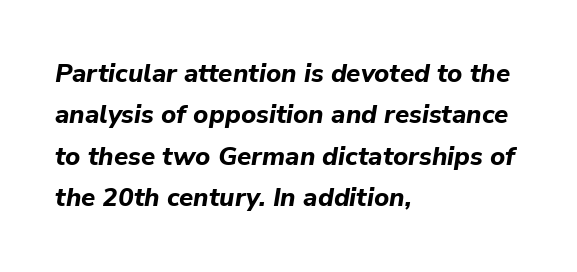
{"italic": "yes", "lean": "right", "slant_degrees": 9, "bold": "yes", "underline": "no", "align": "left", "line_spacing": "normal", "line_spacing_ratio": 1.59, "letter_spacing": "normal", "letter_spacing_em": 0.0, "glyph_px": 26}
